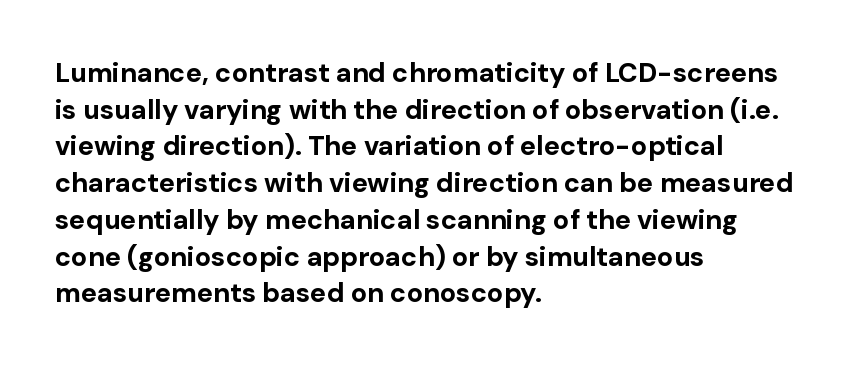
The image shows 27 px bold type, upright; set left-aligned, normal line spacing (1.36x), normal letter spacing, not underlined.
